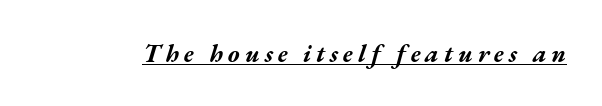
The image shows 25 px bold type, italic (leaning right); set unusually wide letter spacing (+0.2 em), underlined.
